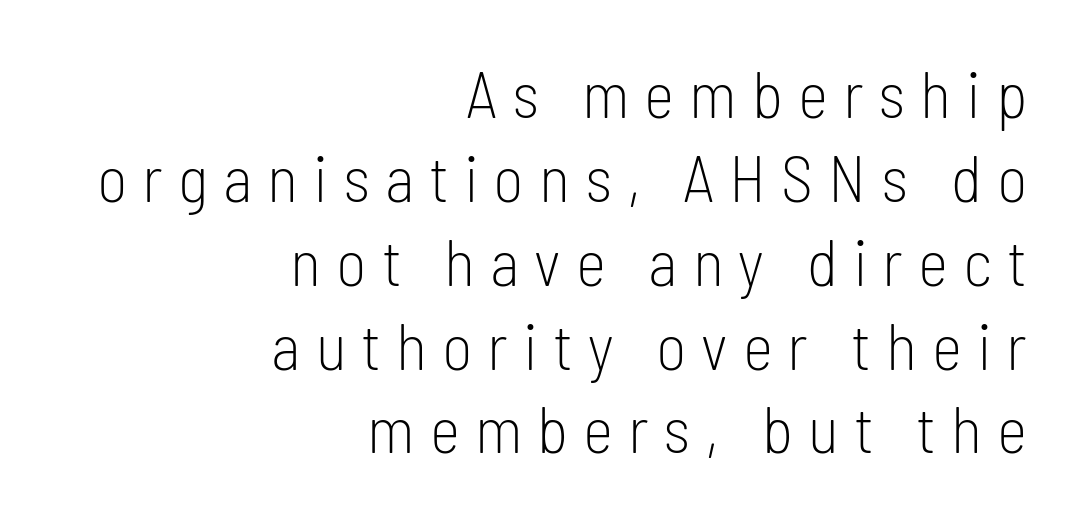
The image shows 65 px light, condensed sans-serif type, upright; set right-aligned, normal line spacing (1.29x), unusually wide letter spacing (+0.23 em), not underlined; low stroke contrast and a medium x-height.
